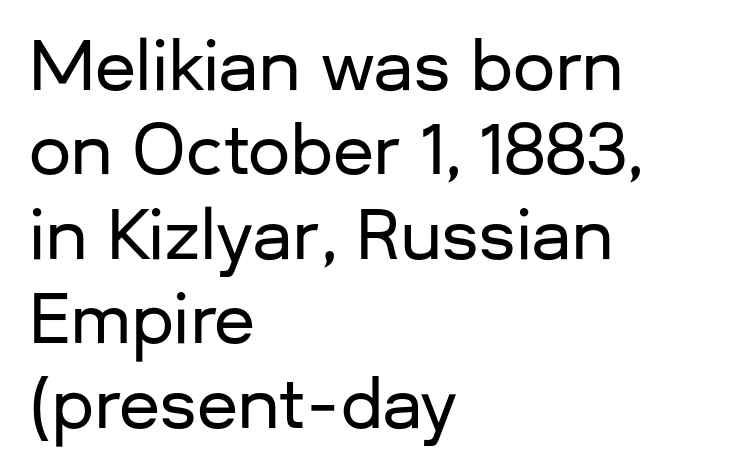
The image shows 67 px sans-serif type, upright; set left-aligned, normal line spacing (1.26x), normal letter spacing, not underlined; low stroke contrast and a medium x-height.
